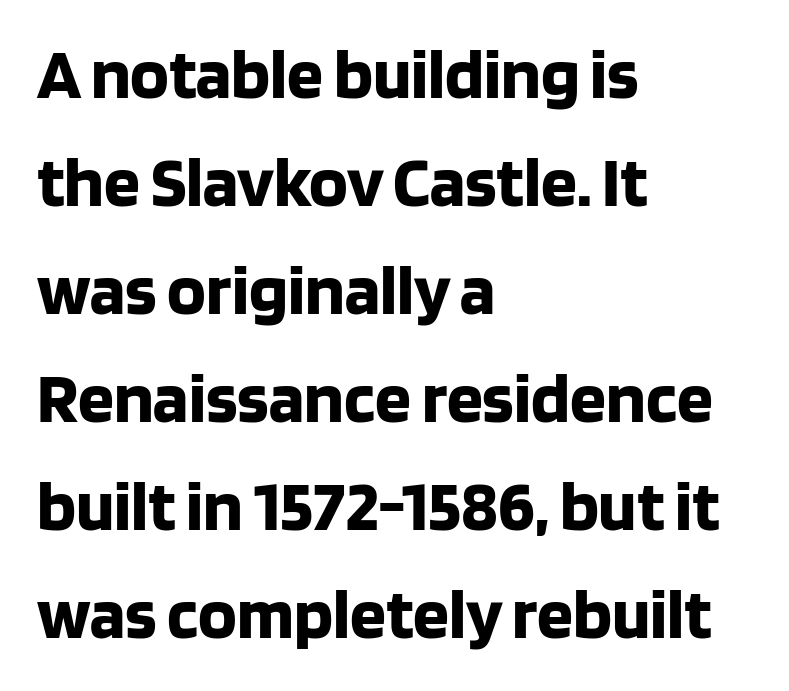
Q: Is the text bold? A: Yes.
Q: Is the text italic (slanted)? A: No, it is upright.
Q: Is the typeface a serif or a sans-serif typeface? A: Sans-serif.
Q: Is the text underlined? A: No.
Q: How is the paragraph aligned? A: Left-aligned.
Q: Is the spacing between letters normal or unusually wide? A: Normal.
Q: Is the spacing between lines tight, normal or loose? A: Normal.
Q: Width (condensed, normal, or wide)? A: Normal.
Q: Stroke contrast? A: Low.
Q: x-height? A: Large.
Q: Monospaced? A: No.
